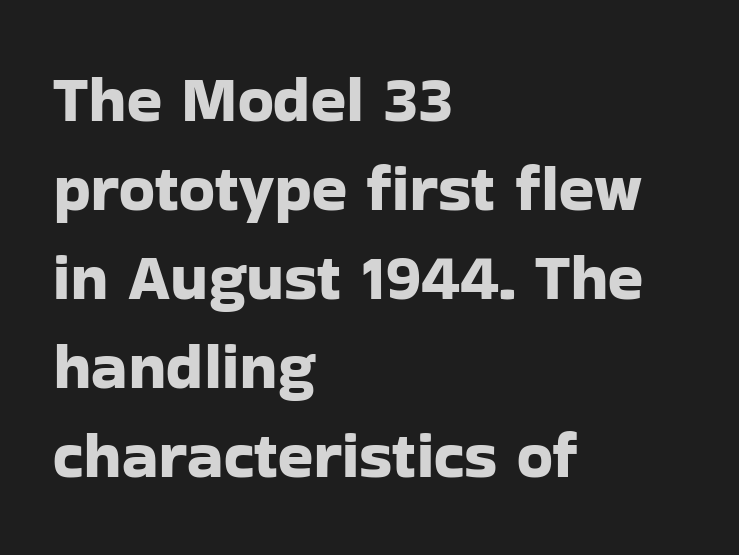
Q: Is the text italic (slanted)? A: No, it is upright.
Q: Is the typeface a serif or a sans-serif typeface? A: Sans-serif.
Q: Is the text underlined? A: No.
Q: How is the paragraph aligned? A: Left-aligned.
Q: Is the spacing between letters normal or unusually wide? A: Normal.
Q: Is the spacing between lines tight, normal or loose? A: Normal.
Q: Width (condensed, normal, or wide)? A: Normal.
Q: Stroke contrast? A: Low.
Q: x-height? A: Medium.
Q: Monospaced? A: No.
